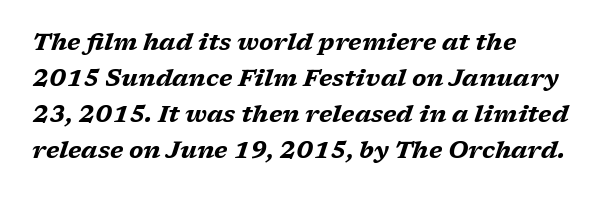
The image shows 24 px bold type, italic (leaning right); set left-aligned, normal line spacing (1.5x), normal letter spacing, not underlined.
